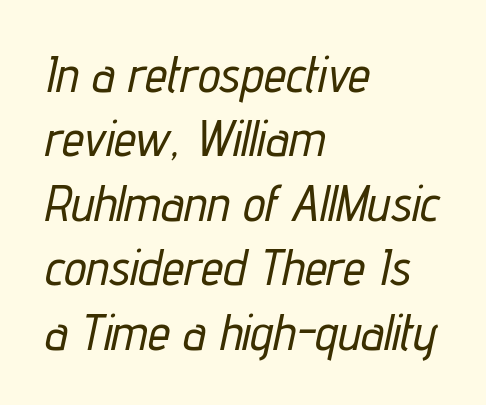
The line texture is even and compact thanks to regular tracking. Here the designer chose a conventional face with non-uniform glyph widths. Students, observe: this is what conventionally led text looks like. Designer's note — italics engaged.
